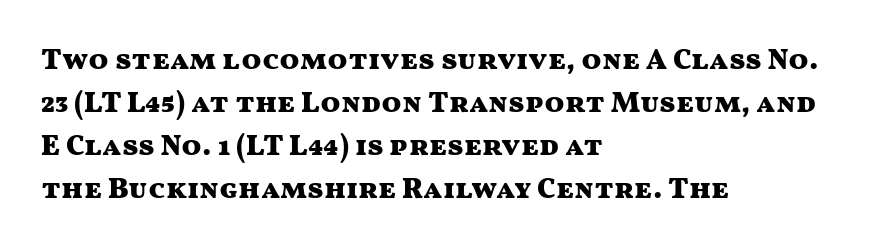
The line-height multiplier appears to be the usual default. The letters are bold, with thick, heavy strokes. Short note: letters normally spaced. A clean baseline with only descenders dipping below it. Is there any slant? The stems are plumb. Leftover space on each line is placed entirely after the last word.
